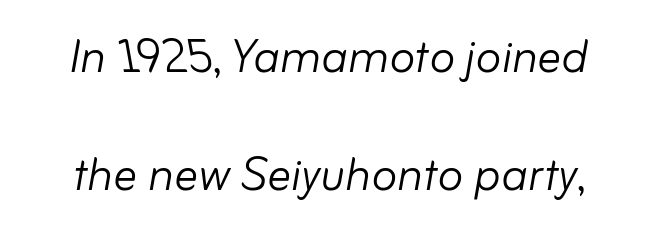
The image shows 59 px light type, italic (leaning right); set centered, loose line spacing (2.0x), normal letter spacing, not underlined; low stroke contrast and a small x-height.
